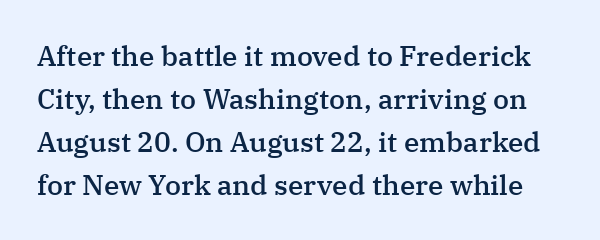
{"serif": "yes", "italic": "no", "bold": "semi", "weight": "semibold", "width": "normal", "stroke_contrast": "medium", "x_height": "medium", "monospaced": "no", "underline": "no", "line_spacing": "normal", "line_spacing_ratio": 1.53, "letter_spacing": "normal", "letter_spacing_em": 0.0, "glyph_px": 28}
